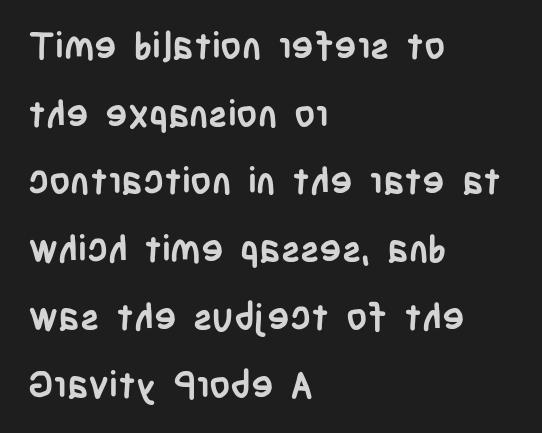
Q: Is the text bold? A: Yes.
Q: Is the text italic (slanted)? A: No, it is upright.
Q: Is the typeface a serif or a sans-serif typeface? A: Sans-serif.
Q: Is the text underlined? A: No.
Q: How is the paragraph aligned? A: Left-aligned.
Q: Is the spacing between letters normal or unusually wide? A: Normal.
Q: Width (condensed, normal, or wide)? A: Condensed.
Q: Stroke contrast? A: Low.
Q: x-height? A: Large.
Q: Monospaced? A: No.
